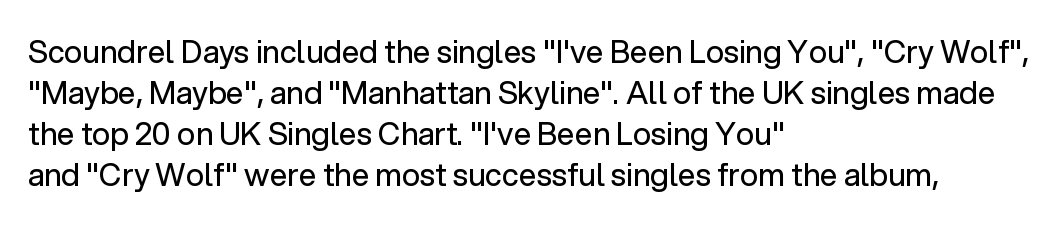
Q: Is the text bold? A: No.
Q: Is the text italic (slanted)? A: No, it is upright.
Q: Is the typeface a serif or a sans-serif typeface? A: Sans-serif.
Q: Is the text underlined? A: No.
Q: How is the paragraph aligned? A: Left-aligned.
Q: Is the spacing between letters normal or unusually wide? A: Normal.
Q: Is the spacing between lines tight, normal or loose? A: Normal.
Q: Width (condensed, normal, or wide)? A: Normal.
Q: Stroke contrast? A: Low.
Q: x-height? A: Medium.
Q: Monospaced? A: No.
